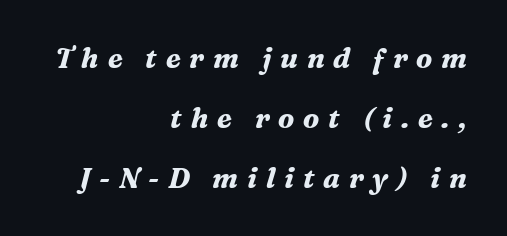
Q: Is the text bold? A: Yes.
Q: Is the text italic (slanted)? A: Yes, it leans right by about 16 degrees.
Q: Is the typeface a serif or a sans-serif typeface? A: Serif.
Q: Is the text underlined? A: No.
Q: How is the paragraph aligned? A: Right-aligned.
Q: Is the spacing between letters normal or unusually wide? A: Unusually wide.
Q: Is the spacing between lines tight, normal or loose? A: Loose.
Q: Width (condensed, normal, or wide)? A: Normal.
Q: Stroke contrast? A: Medium.
Q: x-height? A: Medium.
Q: Monospaced? A: No.
